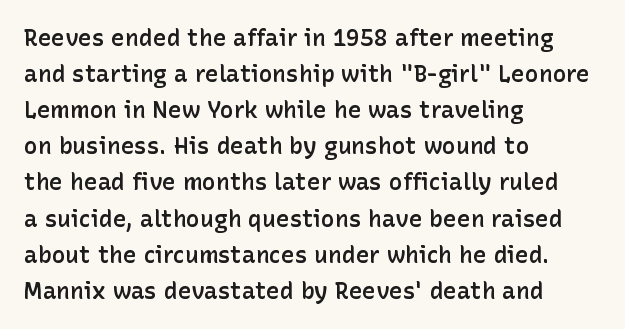
All the whitespace from short lines collects on the right. The space between consecutive lines is moderate. The type is set solid horizontally, with unmodified tracking. Does the lettering tilt? It doesn't — this is upright. Is the type bold? Partly — it's a semibold, heavier than regular but not fully bold.
